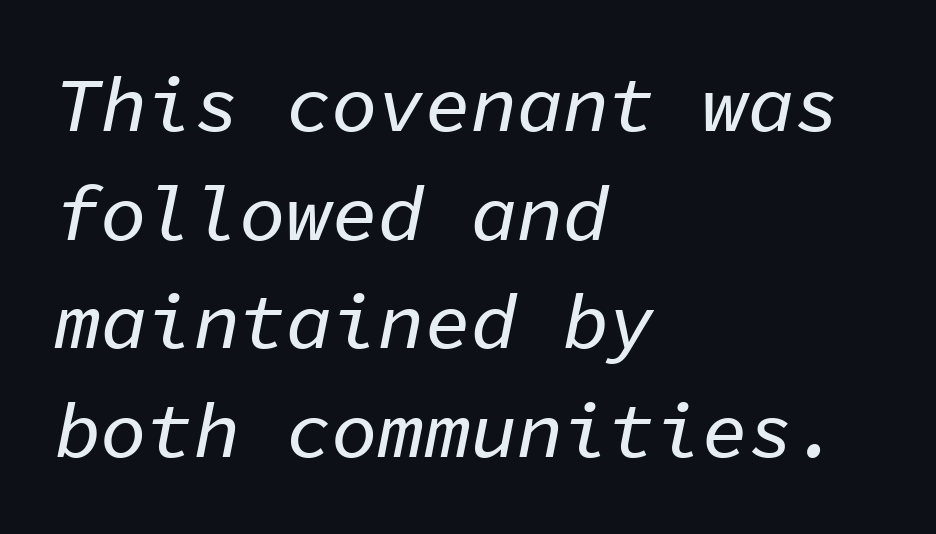
The image shows 77 px text type, italic (leaning right), monospaced; set left-aligned, normal line spacing (1.41x), normal letter spacing, not underlined; low stroke contrast and a medium x-height.
